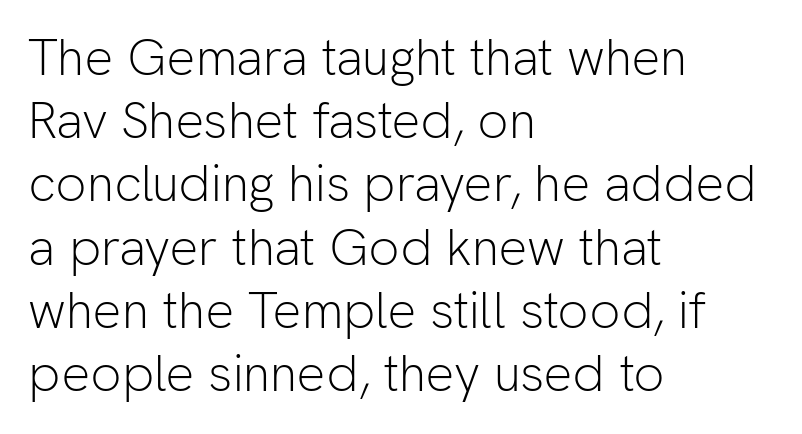
The image shows 51 px light sans-serif type, upright; set left-aligned, line spacing 1.24x, normal letter spacing, not underlined; low stroke contrast and a medium x-height.
